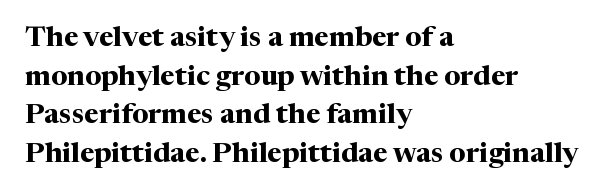
This sample uses plain, unmodified letter spacing. Whoever set this chose a conventional vertical rhythm. The typesetter chose a ragged-right arrangement here. A typesetter would call this proportional, since set widths differ per character.
